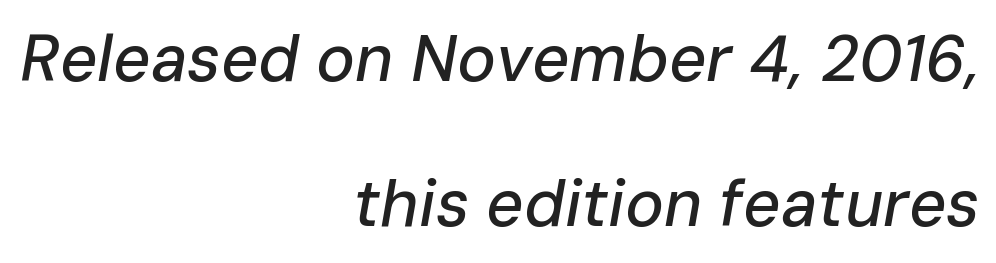
The image shows 65 px text type, italic (leaning right); set right-aligned, loose line spacing (2.23x), normal letter spacing, not underlined; low stroke contrast and a medium x-height.
